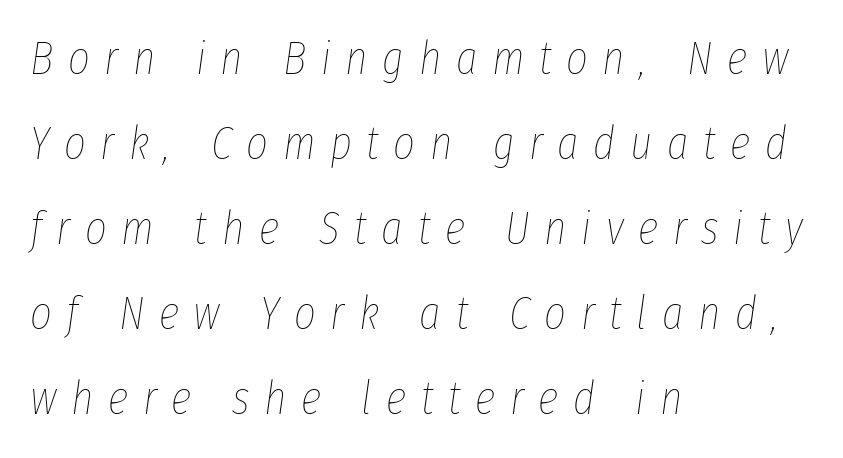
The image shows 47 px thin, condensed type, italic (leaning right); set left-aligned, line spacing 1.81x, unusually wide letter spacing (+0.31 em), not underlined; low stroke contrast and a medium x-height.
